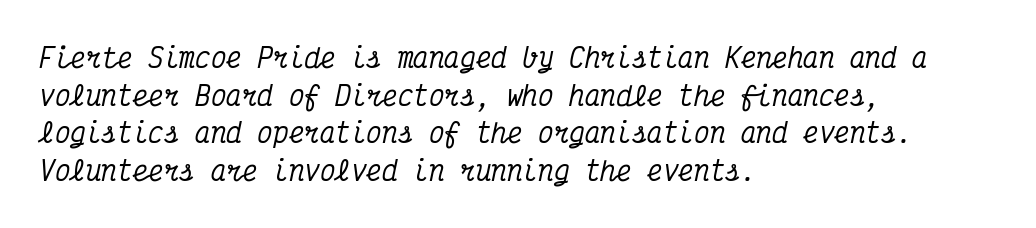
The image shows 26 px text type, italic (leaning right); set left-aligned, normal line spacing (1.45x), normal letter spacing, not underlined.
